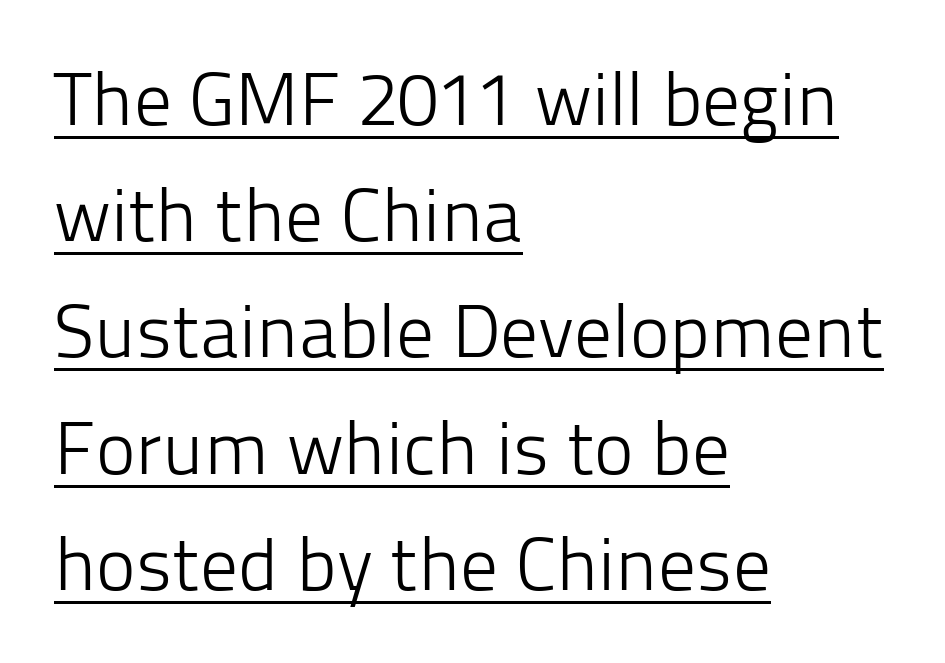
Does the lettering tilt? It doesn't — this is upright. This rendering features underlined lettering. The face used here is rendered with its standard letterfit. The cut favours lightness, reaching ordinary text weight at its darkest.
